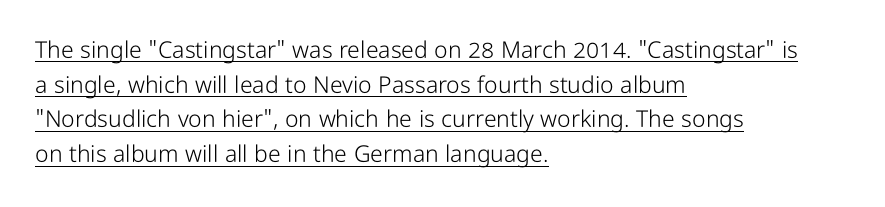
The image shows 23 px text type, upright; set left-aligned, normal line spacing (1.51x), normal letter spacing, underlined.
